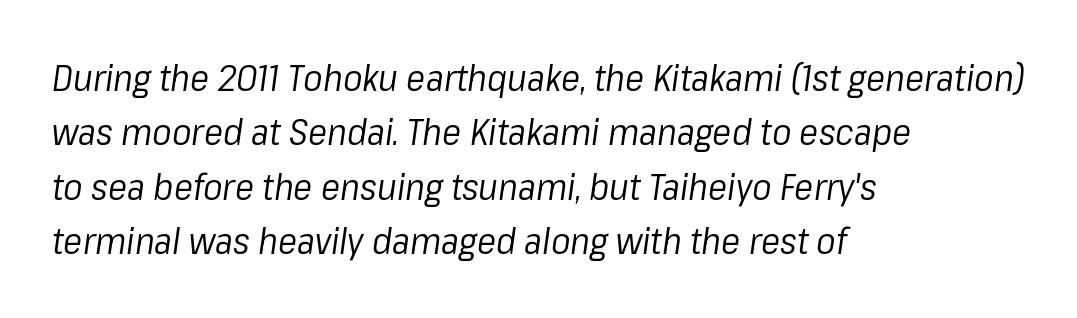
The image shows 36 px regular-weight type, italic (leaning right); set left-aligned, normal line spacing (1.51x), normal letter spacing, not underlined; low stroke contrast and a medium x-height.
